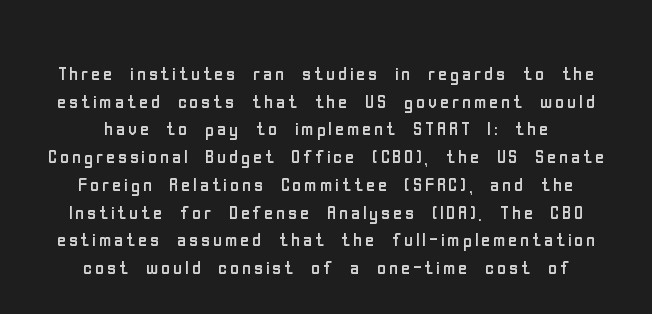
Q: Is the text bold? A: No.
Q: Is the text italic (slanted)? A: No, it is upright.
Q: Is the text underlined? A: No.
Q: How is the paragraph aligned? A: Centered.
Q: Is the spacing between lines tight, normal or loose? A: Tight.
